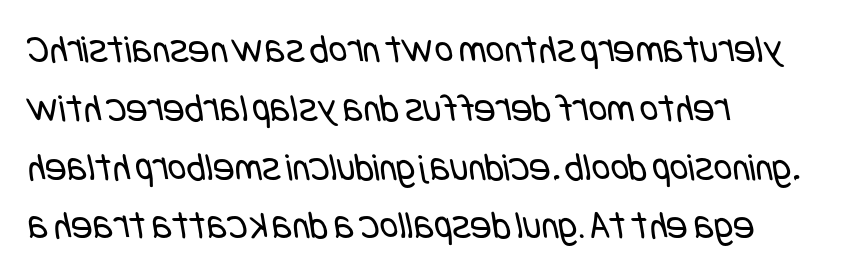
Q: Is the text bold? A: No.
Q: Is the typeface a serif or a sans-serif typeface? A: Sans-serif.
Q: Is the text underlined? A: No.
Q: How is the paragraph aligned? A: Left-aligned.
Q: Is the spacing between letters normal or unusually wide? A: Normal.
Q: Is the spacing between lines tight, normal or loose? A: Normal.
Q: Width (condensed, normal, or wide)? A: Condensed.
Q: Stroke contrast? A: Low.
Q: x-height? A: Large.
